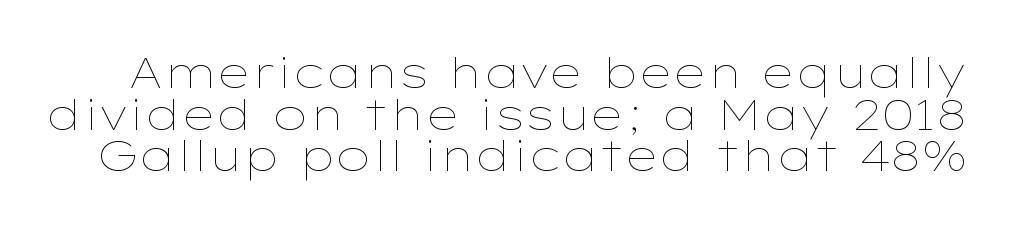
{"italic": "no", "bold": "no", "weight": "thin", "width": "wide", "stroke_contrast": "low", "x_height": "medium", "monospaced": "no", "underline": "no", "line_spacing": "tight", "line_spacing_ratio": 0.97, "letter_spacing": "normal", "letter_spacing_em": 0.0, "glyph_px": 43}
